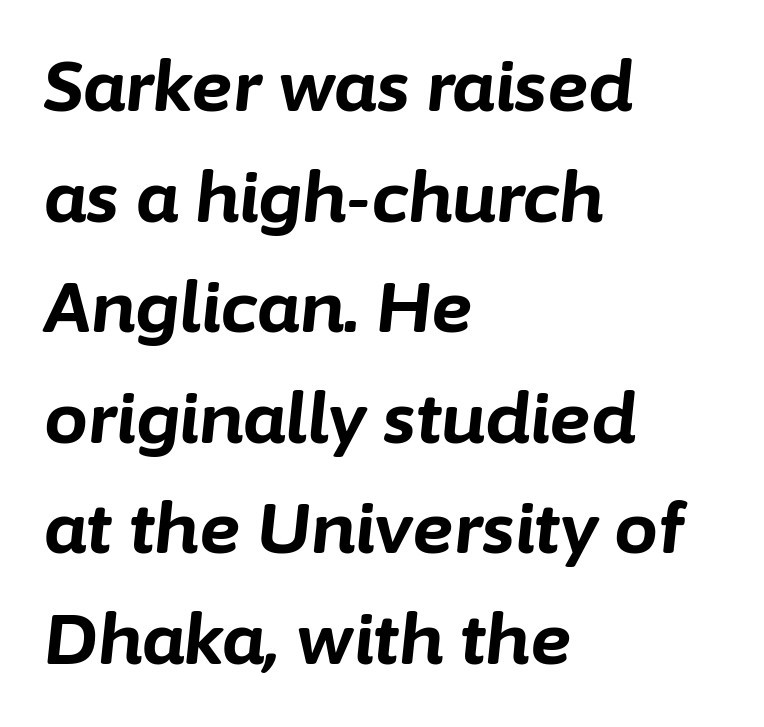
Q: Is the text bold? A: Yes.
Q: Is the text italic (slanted)? A: Yes, it leans right by about 6 degrees.
Q: Is the text underlined? A: No.
Q: How is the paragraph aligned? A: Left-aligned.
Q: Is the spacing between letters normal or unusually wide? A: Normal.
Q: Is the spacing between lines tight, normal or loose? A: Normal.
Q: Width (condensed, normal, or wide)? A: Normal.
Q: Stroke contrast? A: Low.
Q: x-height? A: Medium.
Q: Monospaced? A: No.
